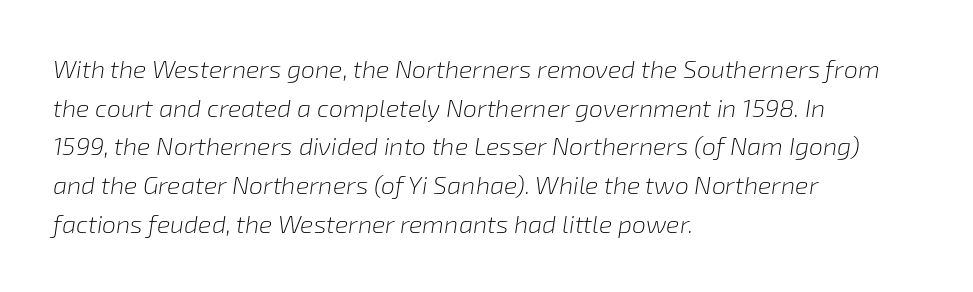
Is there much room between lines? A standard amount, neither cramped nor airy. No letter is thick-stroked: the sample isn't bold. Observe the lean: these are italic letterforms. Decoration check: the copy has no underline. Compared with a centered layout, this one pins lines to the left instead.
